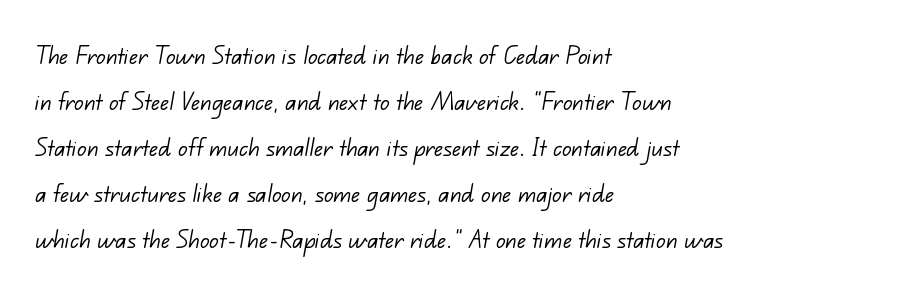
{"serif": "no", "bold": "no", "weight": "light", "width": "normal", "stroke_contrast": "low", "x_height": "small", "monospaced": "no", "underline": "no", "align": "left", "line_spacing": "normal", "line_spacing_ratio": 1.59, "letter_spacing": "normal", "letter_spacing_em": 0.0, "glyph_px": 29}
